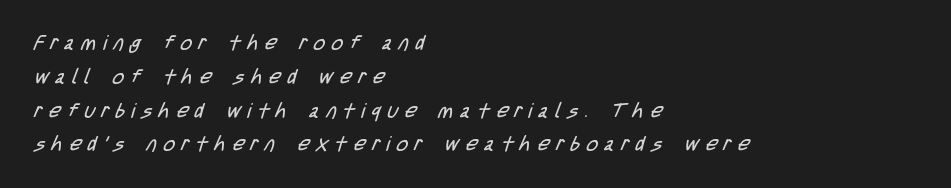
Q: Is the text bold? A: No.
Q: Is the text underlined? A: No.
Q: How is the paragraph aligned? A: Left-aligned.
Q: Is the spacing between letters normal or unusually wide? A: Unusually wide.
Q: Is the spacing between lines tight, normal or loose? A: Normal.
